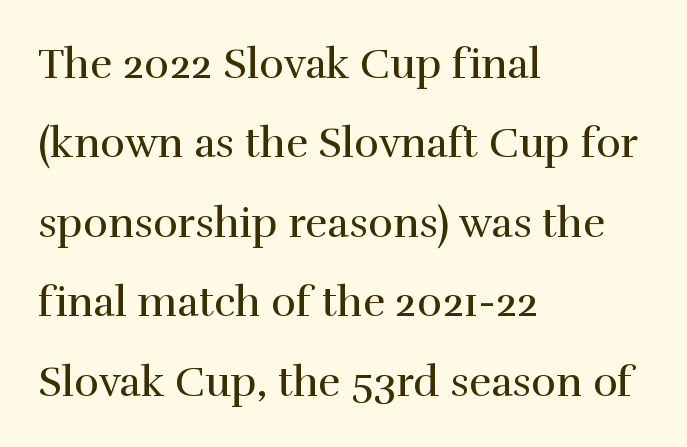
{"serif": "yes", "italic": "no", "bold": "no", "weight": "regular", "width": "normal", "x_height": "medium", "monospaced": "no", "underline": "no", "align": "left", "line_spacing_ratio": 1.89, "letter_spacing": "normal", "letter_spacing_em": 0.0, "glyph_px": 42}
